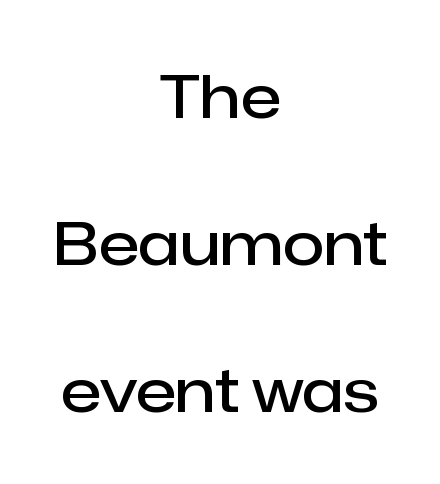
The image shows 60 px semibold sans-serif type, upright; set centered, loose line spacing (2.45x), normal letter spacing, not underlined; low stroke contrast and a medium x-height.
